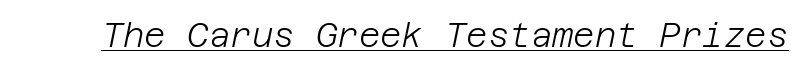
The image shows 33 px light type, italic (leaning right); set normal letter spacing, underlined; low stroke contrast and a large x-height.
